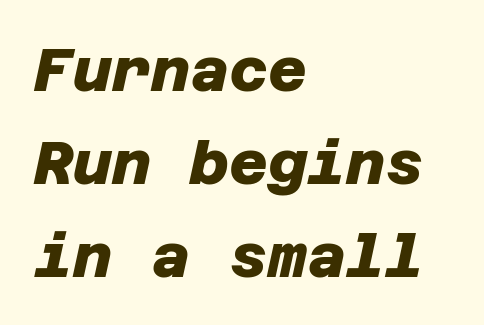
Q: Is the text bold? A: Yes.
Q: Is the typeface a serif or a sans-serif typeface? A: Sans-serif.
Q: Is the text underlined? A: No.
Q: How is the paragraph aligned? A: Left-aligned.
Q: Is the spacing between letters normal or unusually wide? A: Normal.
Q: Is the spacing between lines tight, normal or loose? A: Normal.
Q: Width (condensed, normal, or wide)? A: Normal.
Q: Stroke contrast? A: Low.
Q: x-height? A: Large.
